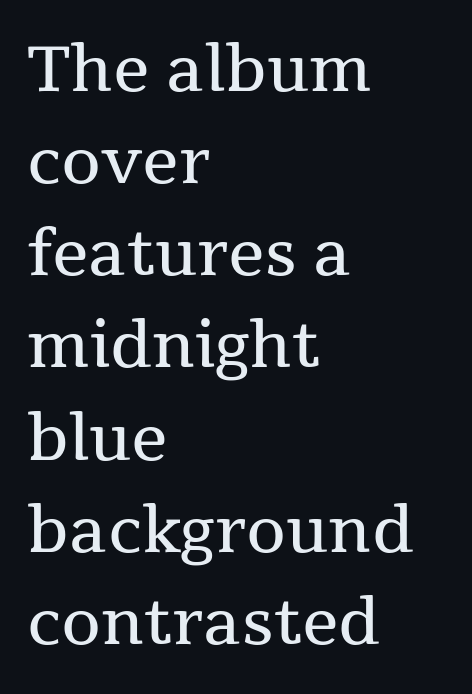
Q: Is the text bold? A: No.
Q: Is the text italic (slanted)? A: No, it is upright.
Q: Is the typeface a serif or a sans-serif typeface? A: Serif.
Q: Is the text underlined? A: No.
Q: How is the paragraph aligned? A: Left-aligned.
Q: Is the spacing between letters normal or unusually wide? A: Normal.
Q: Is the spacing between lines tight, normal or loose? A: Normal.
Q: Width (condensed, normal, or wide)? A: Normal.
Q: Stroke contrast? A: Medium.
Q: x-height? A: Medium.
Q: Monospaced? A: No.
